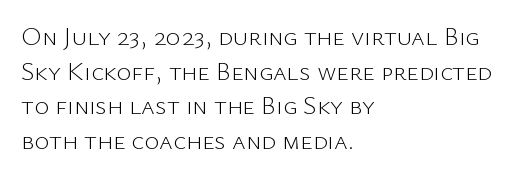
{"italic": "no", "bold": "no", "underline": "no", "align": "left", "line_spacing": "normal", "line_spacing_ratio": 1.33, "letter_spacing": "normal", "letter_spacing_em": 0.0, "glyph_px": 26}
